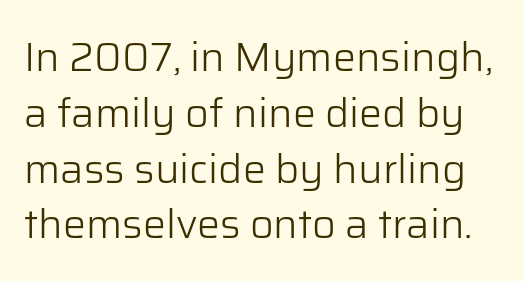
Q: Is the text bold? A: No.
Q: Is the text italic (slanted)? A: No, it is upright.
Q: Is the typeface a serif or a sans-serif typeface? A: Sans-serif.
Q: Is the text underlined? A: No.
Q: Is the spacing between letters normal or unusually wide? A: Normal.
Q: Is the spacing between lines tight, normal or loose? A: Normal.
Q: Width (condensed, normal, or wide)? A: Normal.
Q: Stroke contrast? A: Low.
Q: x-height? A: Medium.
Q: Monospaced? A: No.
